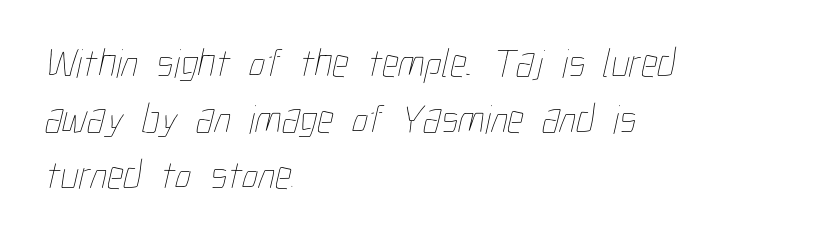
The image shows 41 px thin, condensed type; set left-aligned, normal line spacing (1.37x), normal letter spacing, not underlined; low stroke contrast and a medium x-height.
